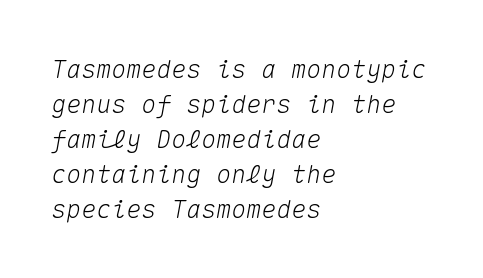
{"italic": "yes", "lean": "right", "slant_degrees": 10, "underline": "no", "align": "left", "line_spacing": "normal", "line_spacing_ratio": 1.4, "letter_spacing": "normal", "letter_spacing_em": 0.0, "glyph_px": 25}
